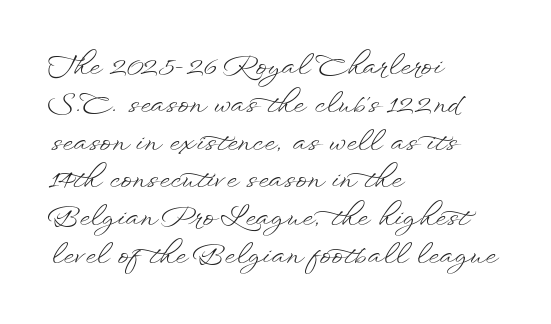
Q: Is the text bold? A: No.
Q: Is the text italic (slanted)? A: Yes.
Q: Is the text underlined? A: No.
Q: How is the paragraph aligned? A: Left-aligned.
Q: Is the spacing between letters normal or unusually wide? A: Normal.
Q: Is the spacing between lines tight, normal or loose? A: Normal.
